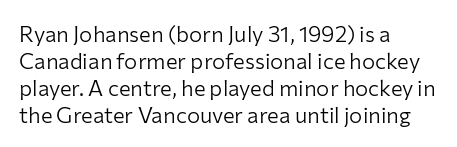
Q: Is the text bold? A: No.
Q: Is the text italic (slanted)? A: No, it is upright.
Q: Is the text underlined? A: No.
Q: How is the paragraph aligned? A: Left-aligned.
Q: Is the spacing between letters normal or unusually wide? A: Normal.
